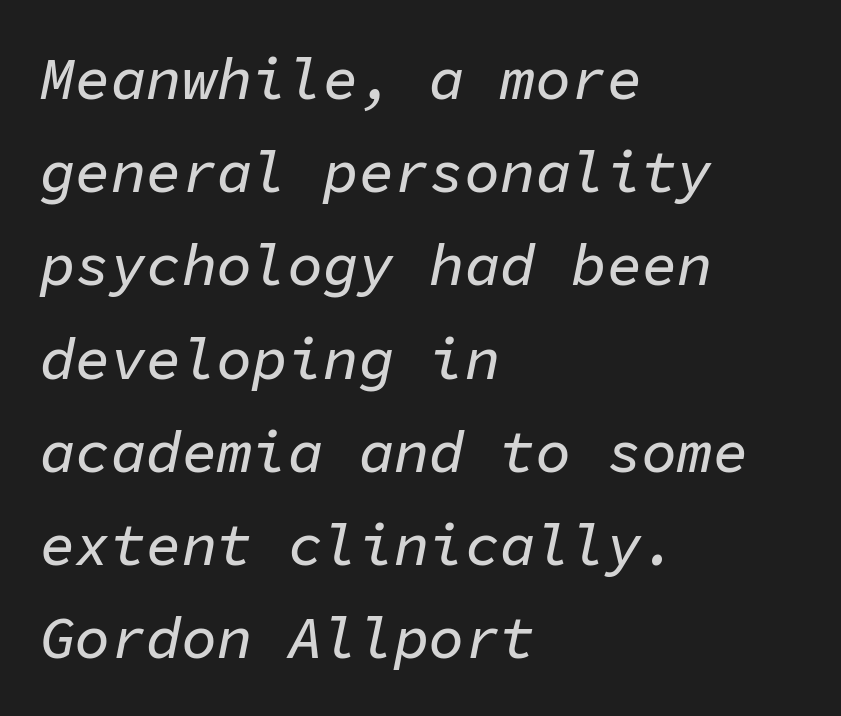
The image shows 59 px text type, italic (leaning right), monospaced; set left-aligned, normal line spacing (1.58x), normal letter spacing, not underlined; low stroke contrast and a medium x-height.
